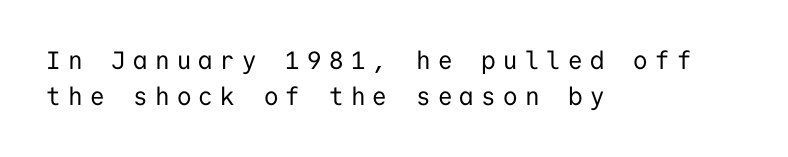
These lines sit exactly where default settings would place them. Spacing between characters has been opened up far beyond the box default. The space beneath each line is pristine and unruled. Quick note: not italic, upright. Ink coverage per letter is moderate at most. Casual observation: everything's shoved over to the left.
